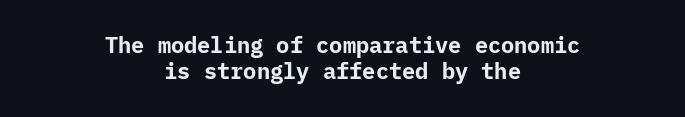
{"italic": "no", "bold": "yes", "underline": "no", "align": "center", "line_spacing_ratio": 1.19, "letter_spacing": "normal", "letter_spacing_em": 0.0, "glyph_px": 22}
